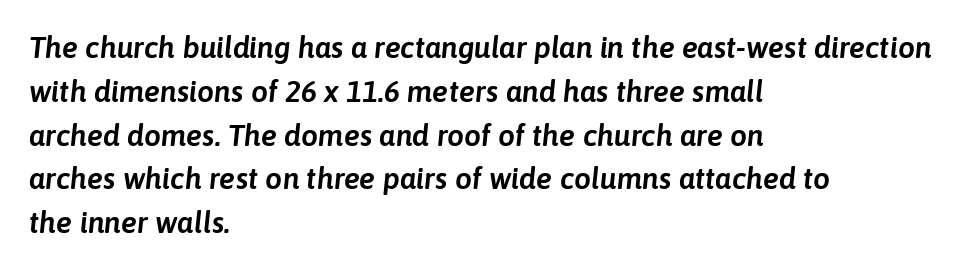
The image shows 30 px text type, italic (leaning right); set left-aligned, normal line spacing (1.46x), normal letter spacing, not underlined; low stroke contrast and a medium x-height.
